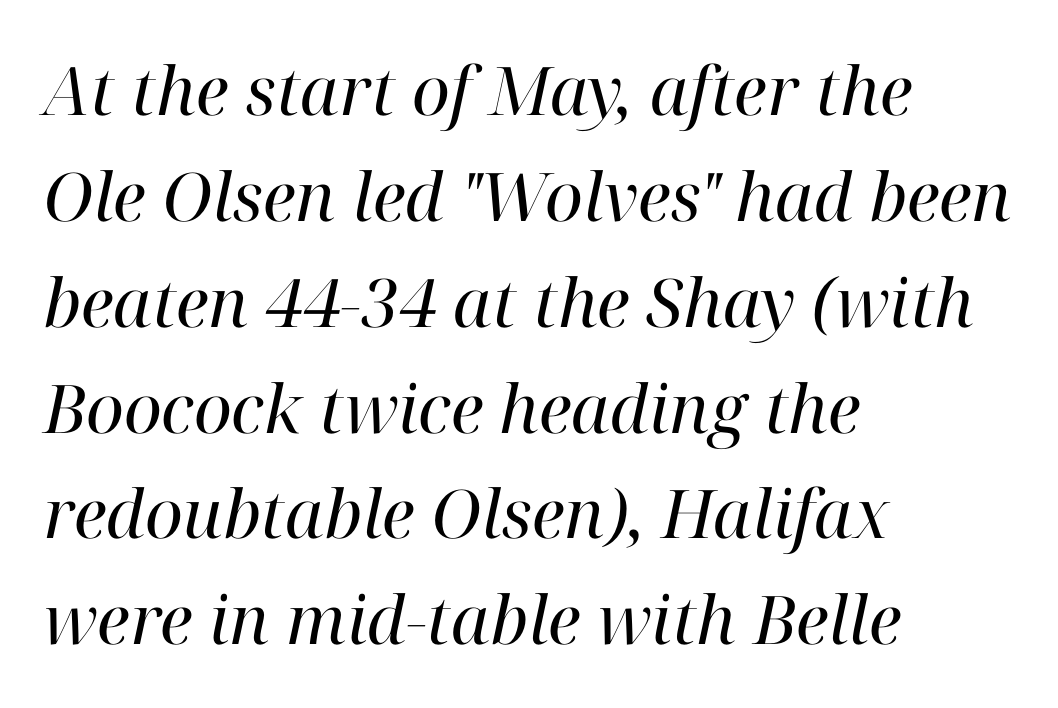
{"serif": "yes", "italic": "yes", "lean": "right", "slant_degrees": 12, "bold": "no", "weight": "regular", "width": "normal", "stroke_contrast": "high", "x_height": "medium", "monospaced": "no", "underline": "no", "align": "left", "line_spacing": "normal", "line_spacing_ratio": 1.58, "letter_spacing": "normal", "letter_spacing_em": 0.0, "glyph_px": 67}
